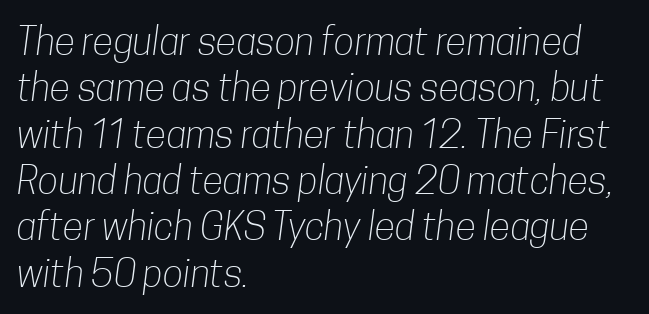
{"serif": "no", "bold": "no", "weight": "light", "width": "condensed", "stroke_contrast": "low", "x_height": "medium", "monospaced": "no", "underline": "no", "align": "left", "line_spacing_ratio": 1.22, "letter_spacing": "normal", "letter_spacing_em": 0.0, "glyph_px": 38}
